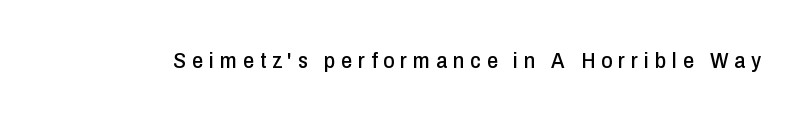
Unmarked baselines from the first word to the last. This rendering widens character spacing well past its baseline value. Ordinary non-slanted type is in use.
